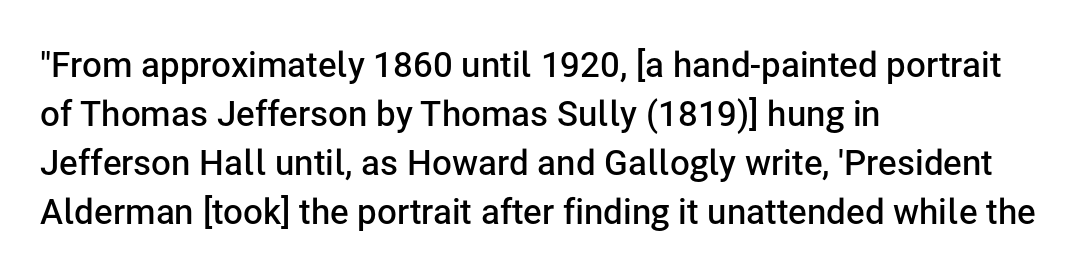
The image shows 35 px semibold sans-serif type, upright; set left-aligned, normal line spacing (1.4x), normal letter spacing, not underlined; low stroke contrast and a medium x-height.
